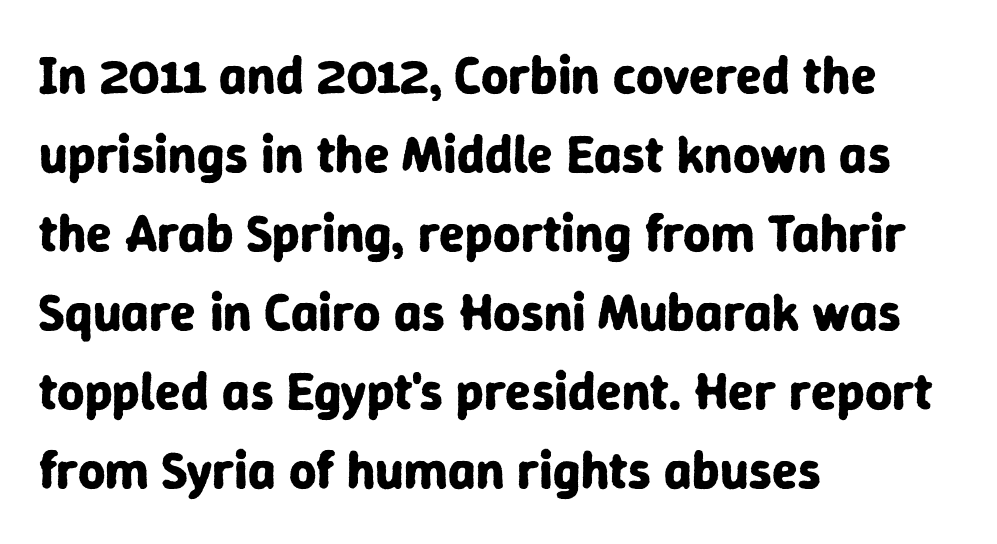
{"serif": "no", "italic": "no", "bold": "yes", "weight": "bold", "width": "normal", "stroke_contrast": "low", "x_height": "medium", "monospaced": "no", "underline": "no", "align": "left", "line_spacing": "normal", "line_spacing_ratio": 1.49, "letter_spacing": "normal", "letter_spacing_em": 0.0, "glyph_px": 53}
